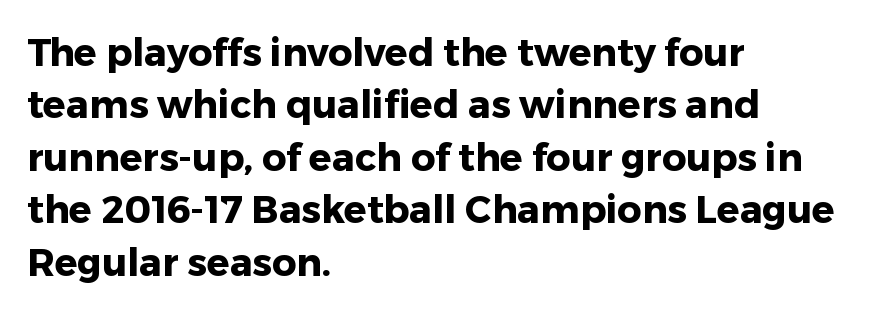
The image shows 38 px heavy sans-serif type, upright; set left-aligned, normal line spacing (1.38x), normal letter spacing, not underlined; low stroke contrast and a medium x-height.
